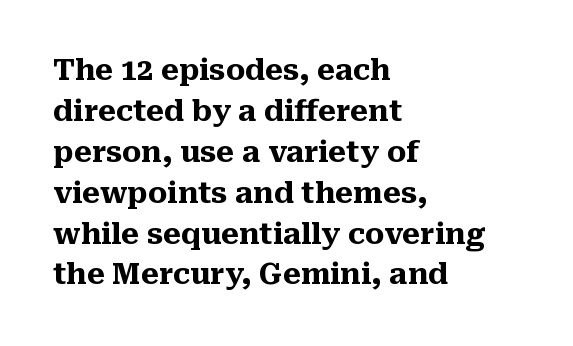
{"serif": "yes", "italic": "no", "bold": "yes", "weight": "heavy", "width": "normal", "stroke_contrast": "medium", "x_height": "medium", "monospaced": "no", "underline": "no", "align": "left", "line_spacing": "normal", "line_spacing_ratio": 1.41, "letter_spacing": "normal", "letter_spacing_em": 0.0, "glyph_px": 29}
